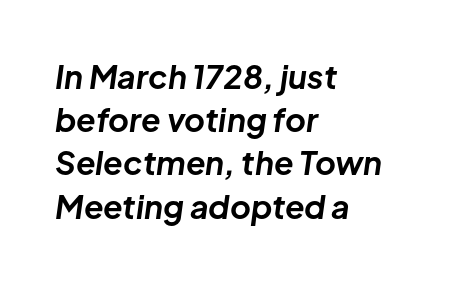
Q: Is the text bold? A: Yes.
Q: Is the text italic (slanted)? A: Yes, it leans right by about 8 degrees.
Q: Is the text underlined? A: No.
Q: How is the paragraph aligned? A: Left-aligned.
Q: Is the spacing between letters normal or unusually wide? A: Normal.
Q: Is the spacing between lines tight, normal or loose? A: Normal.
Q: Width (condensed, normal, or wide)? A: Normal.
Q: Stroke contrast? A: Low.
Q: x-height? A: Medium.
Q: Monospaced? A: No.
